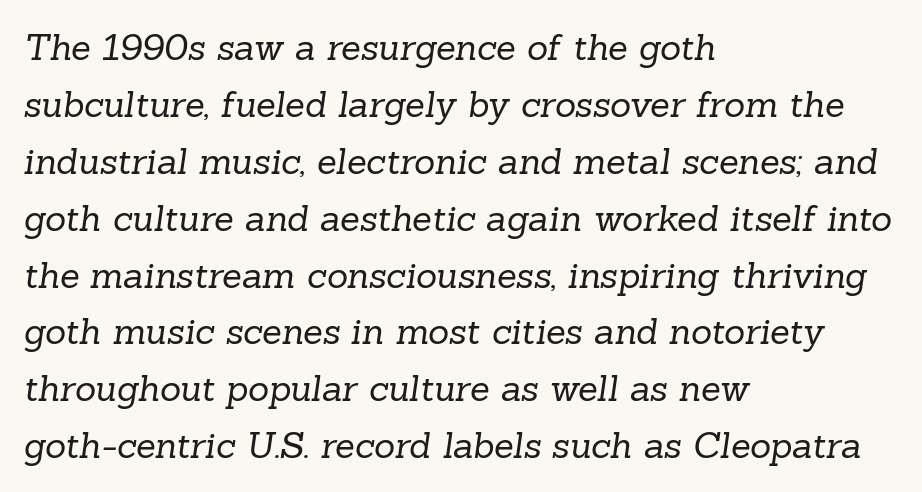
Q: Is the text bold? A: No.
Q: Is the typeface a serif or a sans-serif typeface? A: Serif.
Q: Is the text underlined? A: No.
Q: How is the paragraph aligned? A: Left-aligned.
Q: Is the spacing between letters normal or unusually wide? A: Normal.
Q: Is the spacing between lines tight, normal or loose? A: Normal.
Q: Width (condensed, normal, or wide)? A: Normal.
Q: Stroke contrast? A: Low.
Q: x-height? A: Medium.
Q: Monospaced? A: No.
